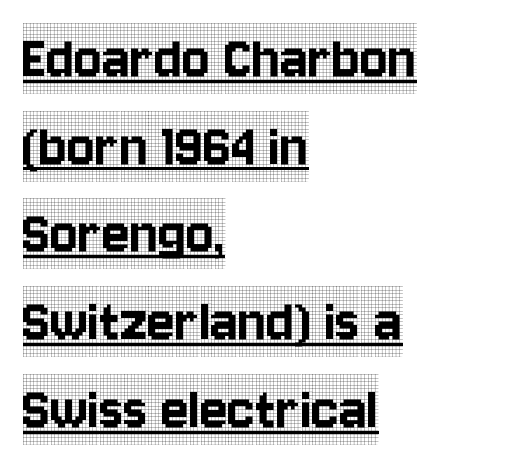
The image shows 65 px condensed serif type, upright; set left-aligned, normal line spacing (1.35x), normal letter spacing, underlined; a large x-height.
